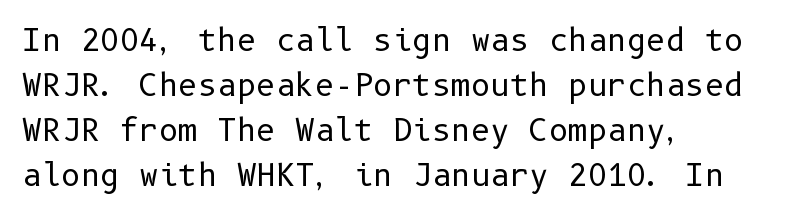
Q: Is the text bold? A: No.
Q: Is the text italic (slanted)? A: No, it is upright.
Q: Is the typeface a serif or a sans-serif typeface? A: Sans-serif.
Q: Is the text underlined? A: No.
Q: How is the paragraph aligned? A: Left-aligned.
Q: Is the spacing between letters normal or unusually wide? A: Normal.
Q: Is the spacing between lines tight, normal or loose? A: Normal.
Q: Width (condensed, normal, or wide)? A: Normal.
Q: Stroke contrast? A: Low.
Q: x-height? A: Medium.
